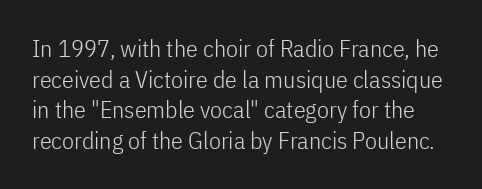
Q: Is the text bold? A: No.
Q: Is the text italic (slanted)? A: No, it is upright.
Q: Is the text underlined? A: No.
Q: Is the spacing between letters normal or unusually wide? A: Normal.
Q: Is the spacing between lines tight, normal or loose? A: Normal.
